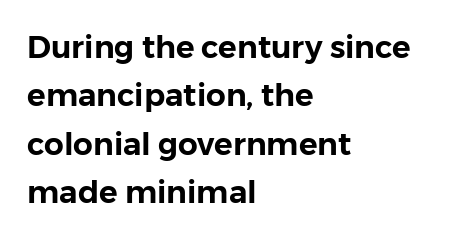
Is there much room between lines? A standard amount, neither cramped nor airy. Style check: upright. The letterforms sit shoulder to shoulder at normal distance. Horizontally, the lines are justified to the leading edge only. Nothing sits at the stroke ends, so this counts as sans-serif.
